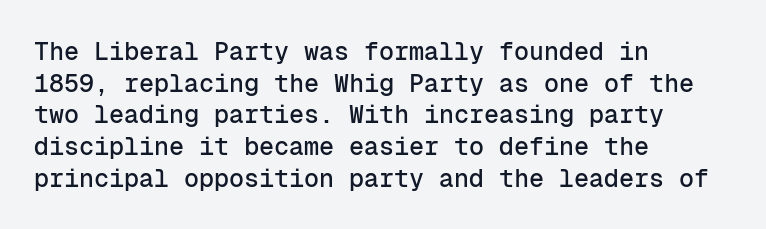
The image shows 25 px text type, upright; set left-aligned, normal line spacing (1.27x), normal letter spacing, not underlined.
